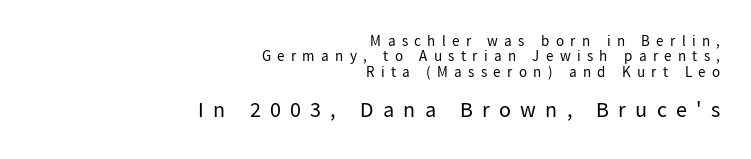
The type sits square on the baseline with zero lean. Heaviness? Minimal to ordinary, like unemphasized prose. Type size steps up from the first block to the second. Check the space under the baseline: it is left empty.
